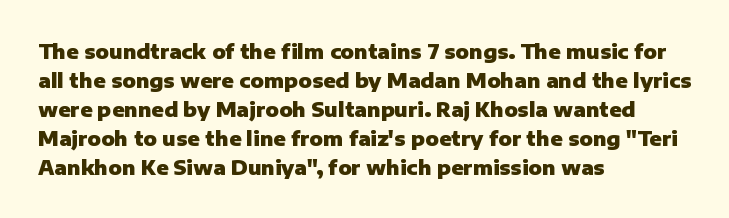
The image shows 20 px bold type, upright; set left-aligned, normal line spacing (1.45x), normal letter spacing, not underlined.
